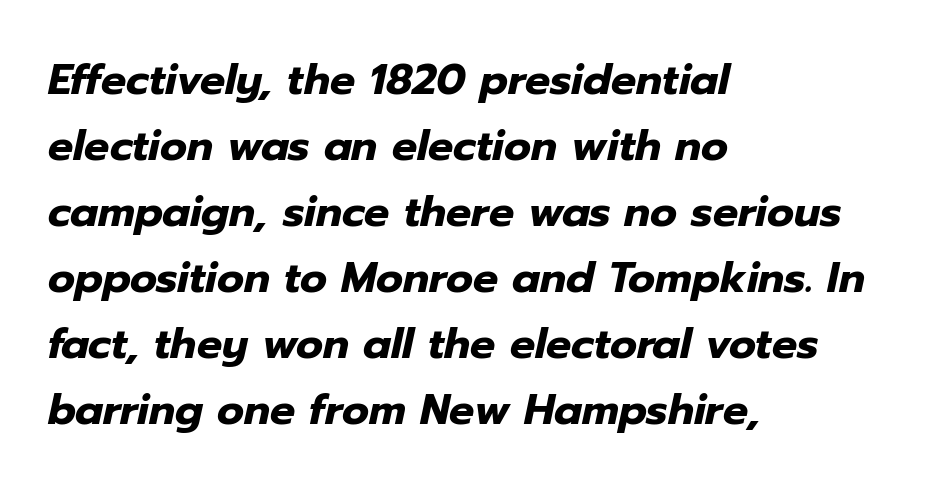
How are the letters spaced? Ordinarily, with no added tracking. Leftover space on each line is placed entirely after the last word. The passage shown stacks its lines at a standard gap. Strong, thick strokes mark this as bold type.
